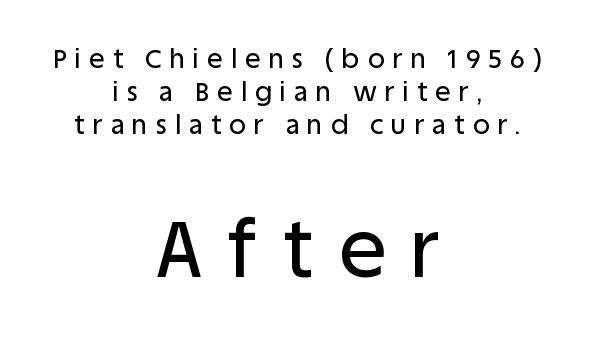
The image shows 78 px sans-serif type, upright; set centered, normal line spacing (1.27x), unusually wide letter spacing (+0.32 em), not underlined; the second (bottom) block is 3.0x larger; low stroke contrast and a large x-height.
